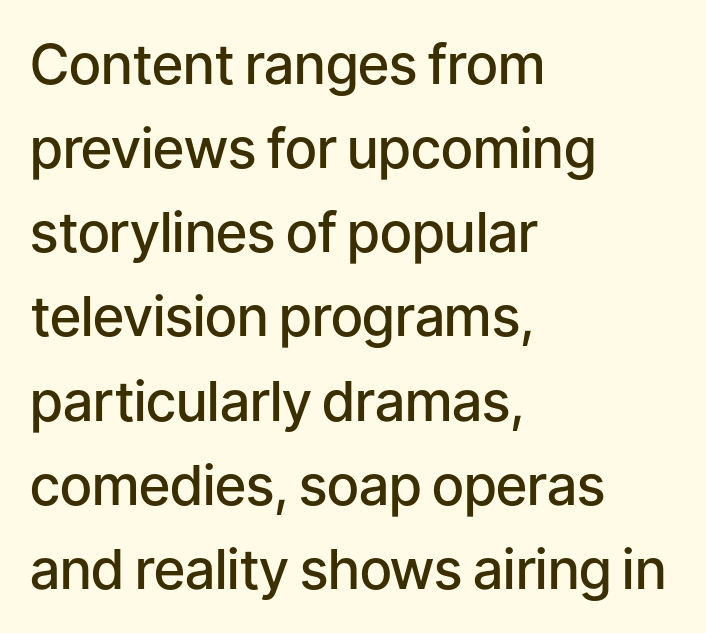
Students, this is semibold: more ink than regular, less than bold. Is there much room between lines? A standard amount, neither cramped nor airy. A typesetter would mark this as roman, not italic. Is this a sans? Yes — the strokes have no serifs. The tracking reads as untouched default to a designer's eye.
